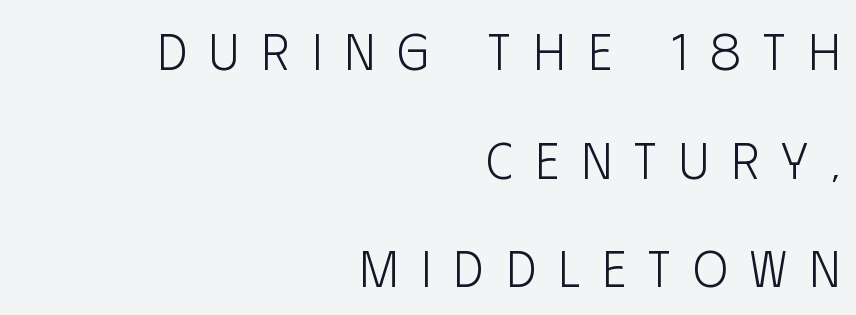
{"serif": "no", "italic": "no", "bold": "no", "weight": "light", "width": "condensed", "stroke_contrast": "low", "x_height": "large", "monospaced": "no", "underline": "no", "align": "right", "line_spacing": "loose", "line_spacing_ratio": 2.09, "letter_spacing": "wide", "letter_spacing_em": 0.43, "glyph_px": 52}
